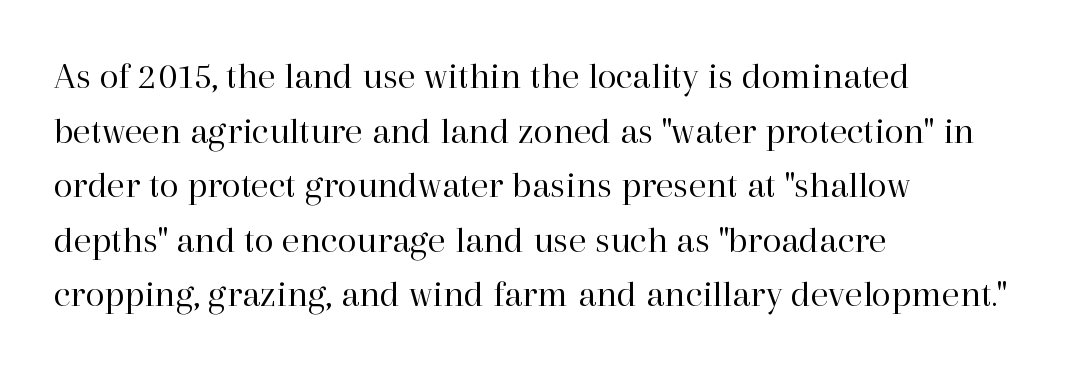
Does the copy run flush right? No — it runs flush left. The block of text has a typical density, with ordinary space between rows. A typesetter would label this face a serif. Is the stroke heavy? The answer is a plain regular-or-lighter. The letters stand straight up with perfectly vertical stems.
